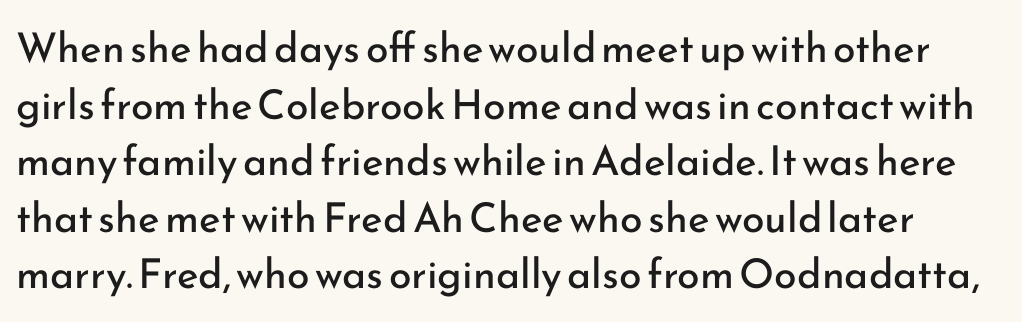
Q: Is the text bold? A: No.
Q: Is the text italic (slanted)? A: No, it is upright.
Q: Is the typeface a serif or a sans-serif typeface? A: Sans-serif.
Q: Is the text underlined? A: No.
Q: Is the spacing between letters normal or unusually wide? A: Normal.
Q: Is the spacing between lines tight, normal or loose? A: Normal.
Q: Width (condensed, normal, or wide)? A: Normal.
Q: Stroke contrast? A: Low.
Q: x-height? A: Small.
Q: Monospaced? A: No.
